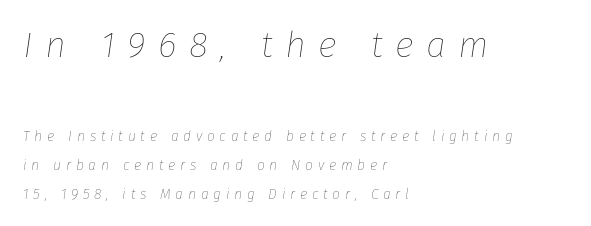
Q: Is the text bold? A: No.
Q: Is the text italic (slanted)? A: Yes, it leans right by about 8 degrees.
Q: Is the text underlined? A: No.
Q: How is the paragraph aligned? A: Left-aligned.
Q: Is the spacing between letters normal or unusually wide? A: Unusually wide.
Q: Is the spacing between lines tight, normal or loose? A: Loose.
Q: Which block of text is set in a larger size, the first (top) or the second (bottom)? A: The first (top) one.
Q: Width (condensed, normal, or wide)? A: Normal.
Q: Stroke contrast? A: Low.
Q: x-height? A: Medium.
Q: Monospaced? A: No.
